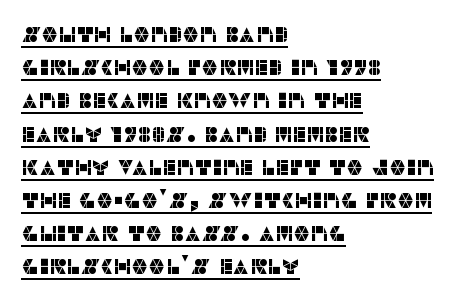
Q: Is the text italic (slanted)? A: No, it is upright.
Q: Is the text underlined? A: Yes.
Q: How is the paragraph aligned? A: Left-aligned.
Q: Is the spacing between letters normal or unusually wide? A: Normal.
Q: Is the spacing between lines tight, normal or loose? A: Normal.
